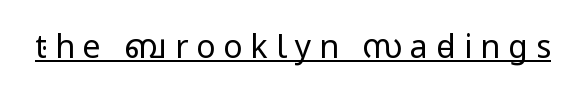
Q: Is the text bold? A: No.
Q: Is the text italic (slanted)? A: No, it is upright.
Q: Is the typeface a serif or a sans-serif typeface? A: Sans-serif.
Q: Is the text underlined? A: Yes.
Q: Is the spacing between letters normal or unusually wide? A: Unusually wide.
Q: Width (condensed, normal, or wide)? A: Condensed.
Q: Stroke contrast? A: Low.
